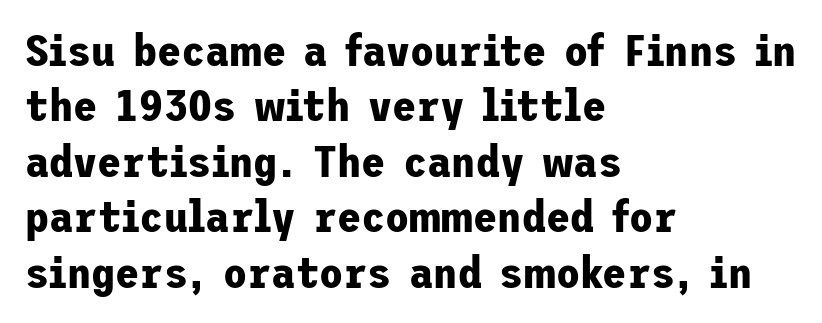
The image shows 44 px bold sans-serif type, upright; set left-aligned, normal line spacing (1.26x), normal letter spacing, not underlined; low stroke contrast and a medium x-height.
